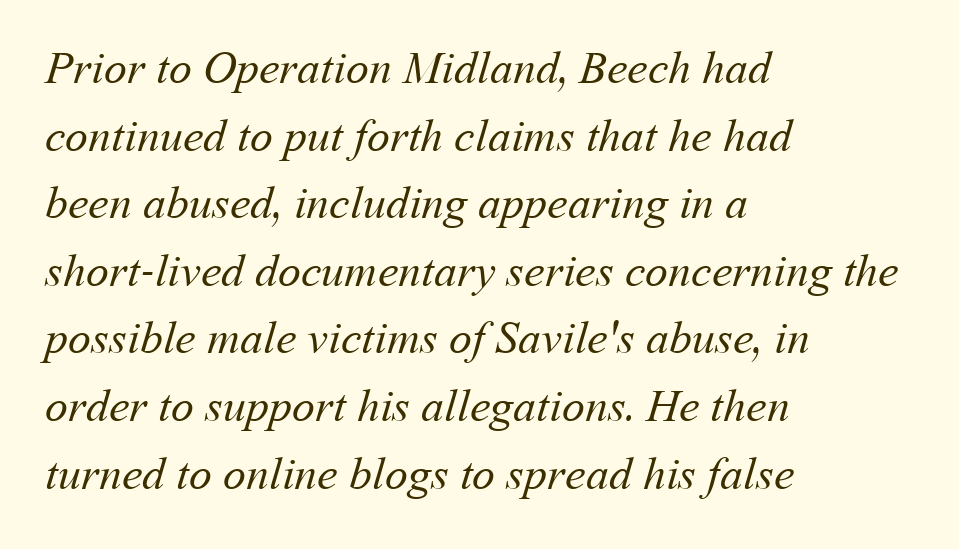
{"bold": "no", "weight": "regular", "width": "normal", "stroke_contrast": "medium", "x_height": "medium", "monospaced": "no", "underline": "no", "align": "left", "line_spacing": "normal", "line_spacing_ratio": 1.47, "letter_spacing": "normal", "letter_spacing_em": 0.0, "glyph_px": 46}
